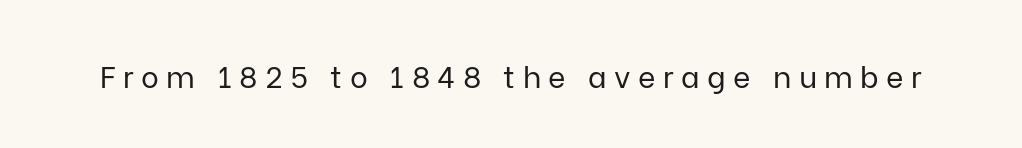
The zone under the glyphs is completely vacant. You can tell from the bare stems that sans-serif type was used. What stands out about the letter spacing? Its width — letters are far apart. Note the varied advance widths — an 'i' is clearly narrower than an 'm'. The letters stand upright; this is a roman face.
